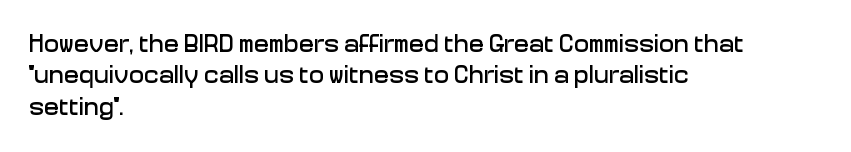
Q: Is the text italic (slanted)? A: No, it is upright.
Q: Is the text underlined? A: No.
Q: How is the paragraph aligned? A: Left-aligned.
Q: Is the spacing between letters normal or unusually wide? A: Normal.
Q: Is the spacing between lines tight, normal or loose? A: Normal.
